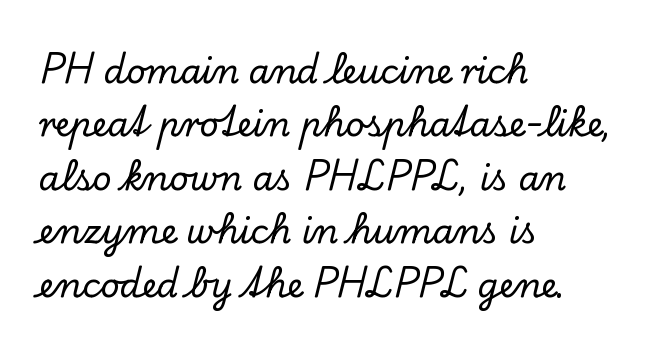
The image shows 34 px serif type; set left-aligned, normal line spacing (1.57x), normal letter spacing, not underlined; low stroke contrast and a small x-height.
